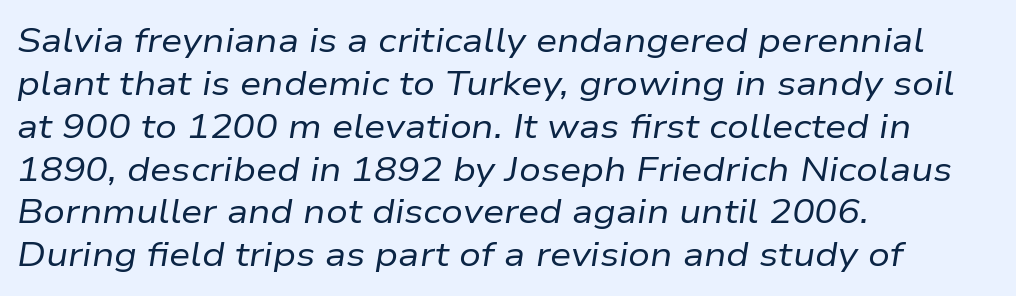
The image shows 34 px regular-weight type, italic (leaning right); set left-aligned, normal line spacing (1.26x), normal letter spacing, not underlined; low stroke contrast and a medium x-height.
